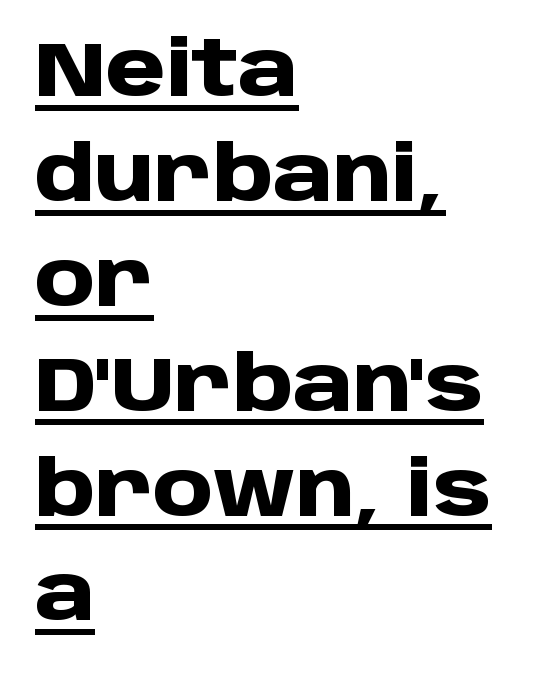
{"serif": "no", "italic": "no", "bold": "yes", "weight": "heavy", "width": "normal", "stroke_contrast": "low", "x_height": "large", "monospaced": "no", "underline": "yes", "align": "left", "line_spacing": "normal", "line_spacing_ratio": 1.38, "letter_spacing": "normal", "letter_spacing_em": 0.0, "glyph_px": 76}
